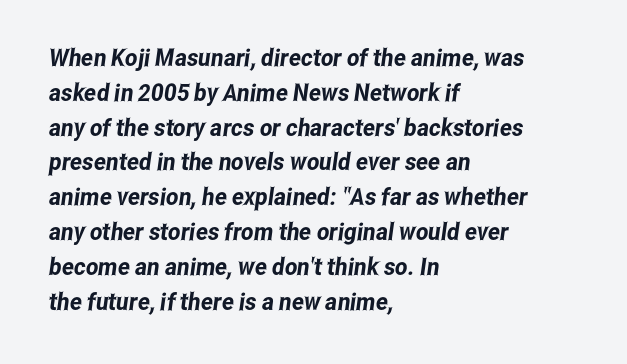
{"underline": "no", "align": "left", "line_spacing": "normal", "line_spacing_ratio": 1.45, "letter_spacing": "normal", "letter_spacing_em": 0.0, "glyph_px": 24}
